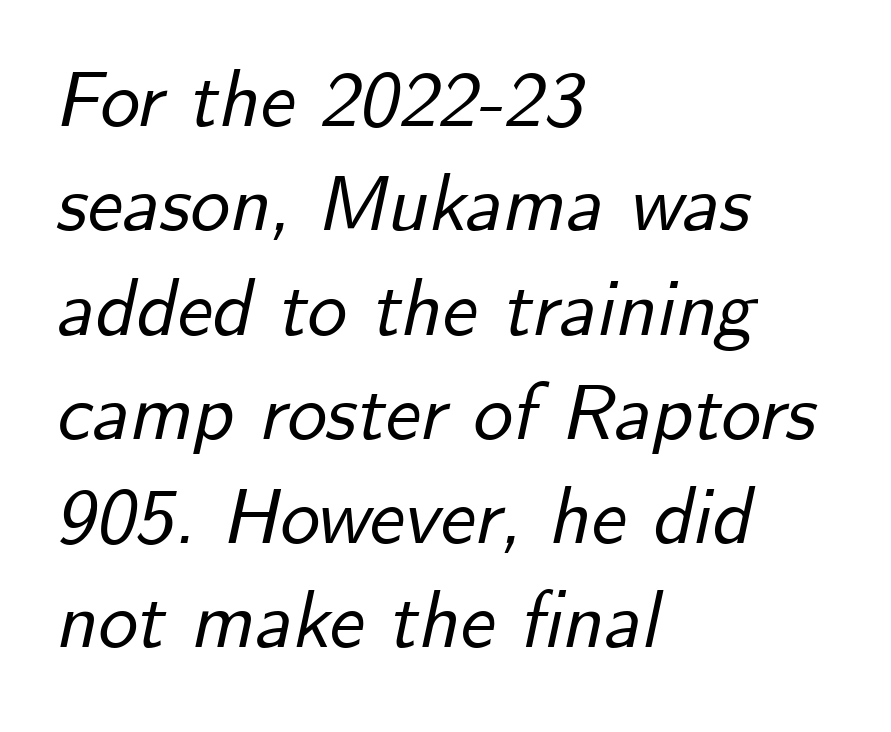
You could not count columns in this text — the font is proportionally spaced. Does the copy run flush right? No — it runs flush left. Style check: oblique. The line texture is even and compact thanks to regular tracking. Anything drawn beneath the words? Only blank space.
